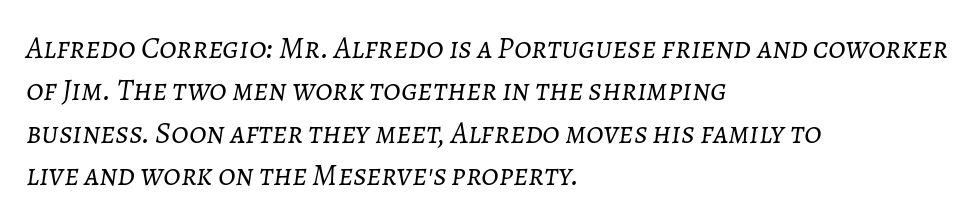
In terms of posture, this sample is oblique. The passage shown is not underscored anywhere. A typesetter would call this zero additional tracking. The lines sit at an ordinary, default distance from one another. Heft: none added — not bold.
